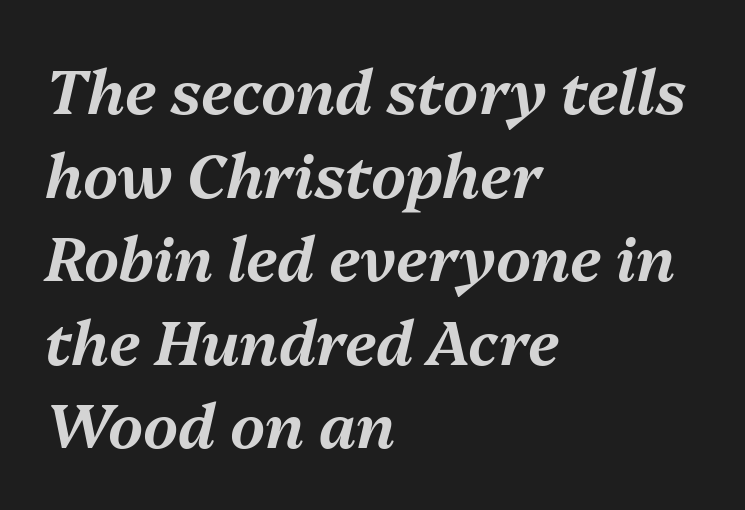
Looks like regular typesetting: each glyph gets only the width it needs. Leftover space on each line is placed entirely after the last word. Slant detected: the letters are inclined. Glance below the letters and you will spot only blank space. Nothing unusual about the tracking: characters are spaced as the font intends.
